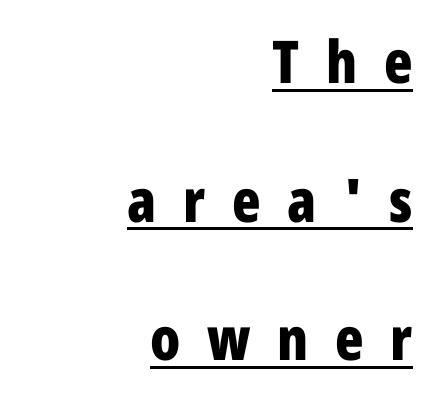
The words here are underlined. On the weight axis this lands at bold, roughly 700. The font's upright variant was chosen for this text. Spacing verdict: proportional, widths tailored to each character. The face used here is rendered with a markedly widened letterfit.
